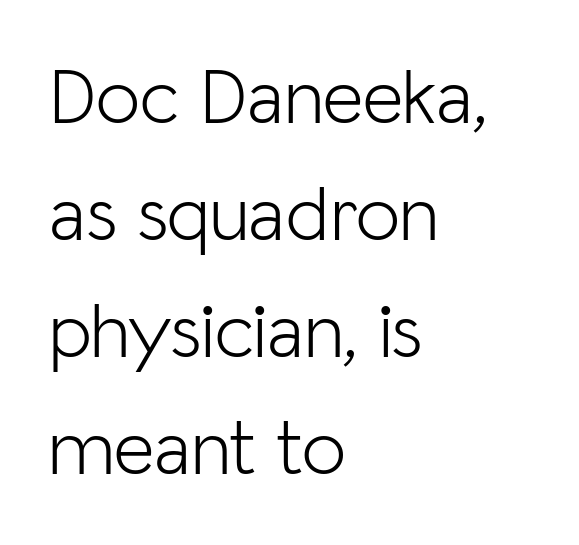
The typeface has the unassuming heft of standard copy or less. Think of a printed novel: that variable character pitch is what you see here. Vertical spacing — default. Look at the tracking — it's just the regular setting, nothing added. If you drew a ruler down the left edge, every line would touch it.
